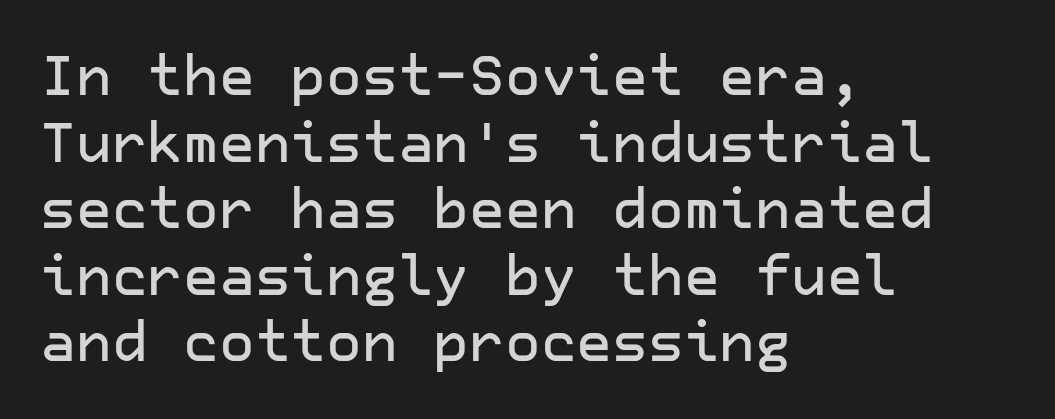
Q: Is the text italic (slanted)? A: No, it is upright.
Q: Is the typeface a serif or a sans-serif typeface? A: Sans-serif.
Q: Is the text underlined? A: No.
Q: How is the paragraph aligned? A: Left-aligned.
Q: Is the spacing between letters normal or unusually wide? A: Normal.
Q: Width (condensed, normal, or wide)? A: Normal.
Q: Stroke contrast? A: Low.
Q: x-height? A: Medium.
